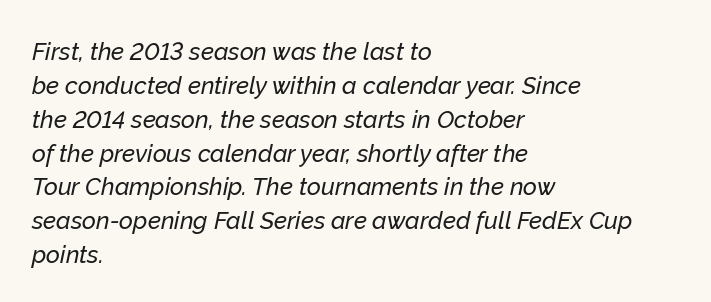
Q: Is the text italic (slanted)? A: Yes, it leans right by about 12 degrees.
Q: Is the text underlined? A: No.
Q: How is the paragraph aligned? A: Left-aligned.
Q: Is the spacing between letters normal or unusually wide? A: Normal.
Q: Is the spacing between lines tight, normal or loose? A: Normal.
